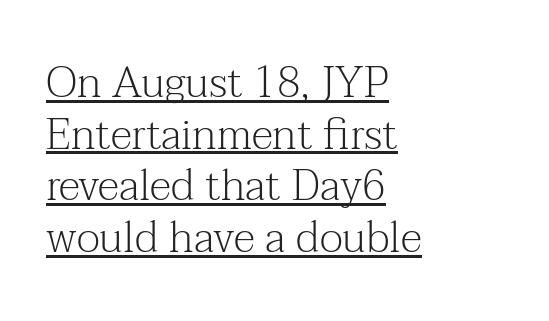
{"serif": "yes", "italic": "no", "bold": "no", "weight": "light", "width": "normal", "stroke_contrast": "medium", "x_height": "medium", "monospaced": "no", "underline": "yes", "align": "left", "line_spacing_ratio": 1.2, "letter_spacing": "normal", "letter_spacing_em": 0.0, "glyph_px": 43}
